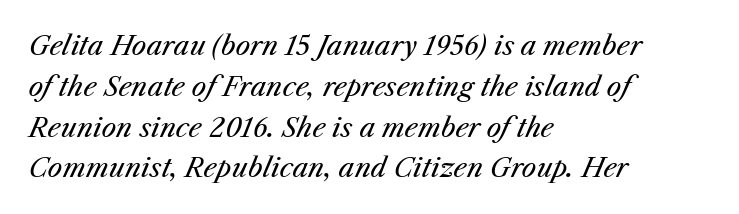
Clear beneath every line of the passage. Tall strokes in this sample are angled rather than plumb. Left-aligned paragraph, ragged on the right. Weight class: somewhere from thin through regular. Short note: letters normally spaced.
